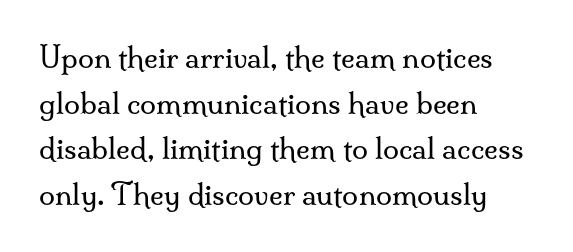
The image shows 29 px regular-weight serif type, upright; set left-aligned, normal line spacing (1.57x), normal letter spacing, not underlined; medium stroke contrast and a small x-height.
